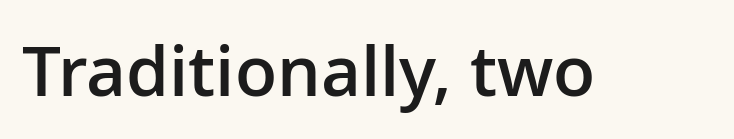
Q: Is the text bold? A: Semi-bold.
Q: Is the text italic (slanted)? A: No, it is upright.
Q: Is the typeface a serif or a sans-serif typeface? A: Sans-serif.
Q: Is the text underlined? A: No.
Q: Is the spacing between letters normal or unusually wide? A: Normal.
Q: Width (condensed, normal, or wide)? A: Normal.
Q: Stroke contrast? A: Low.
Q: x-height? A: Medium.
Q: Monospaced? A: No.
